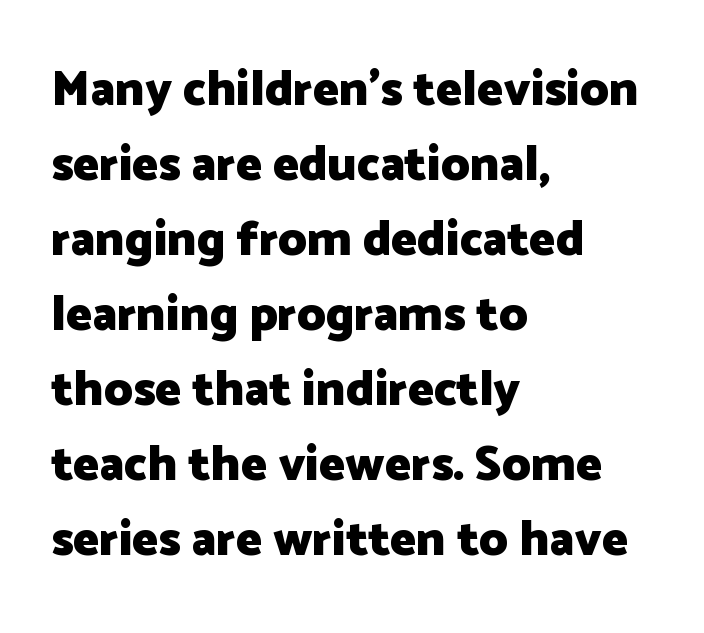
Q: Is the text bold? A: Yes.
Q: Is the text italic (slanted)? A: No, it is upright.
Q: Is the typeface a serif or a sans-serif typeface? A: Sans-serif.
Q: Is the text underlined? A: No.
Q: How is the paragraph aligned? A: Left-aligned.
Q: Is the spacing between letters normal or unusually wide? A: Normal.
Q: Is the spacing between lines tight, normal or loose? A: Normal.
Q: Width (condensed, normal, or wide)? A: Normal.
Q: Stroke contrast? A: Low.
Q: x-height? A: Medium.
Q: Monospaced? A: No.
